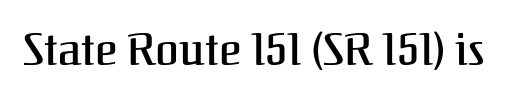
The passage shown is typed in a proportional face where columns would drift. This rendering leaves character spacing at its baseline value. These lines are composed in type with serifs. The passage shown is not underscored anywhere.
